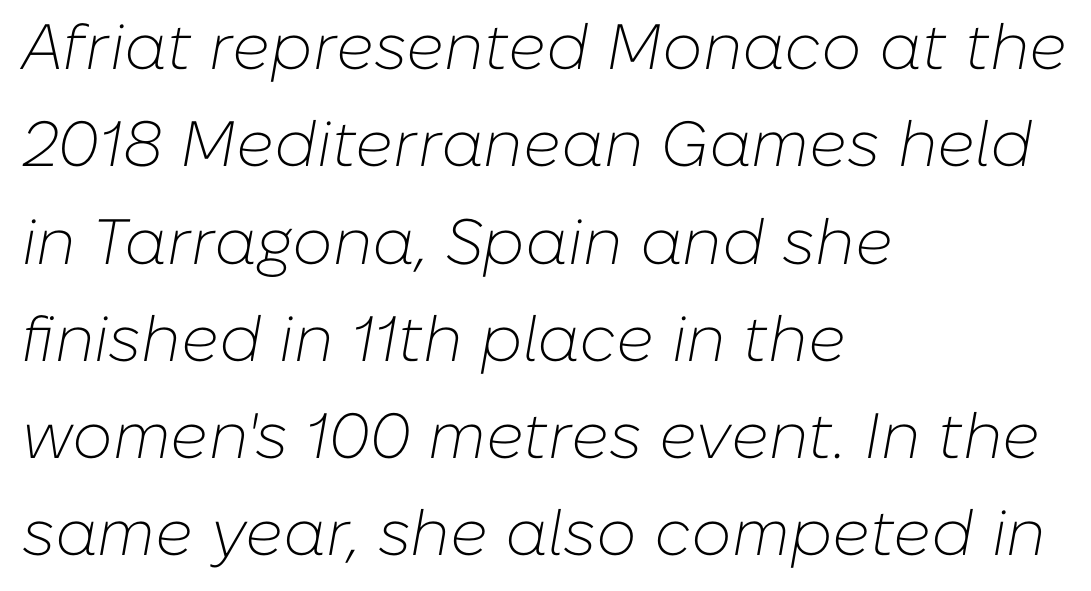
{"italic": "yes", "lean": "right", "slant_degrees": 10, "bold": "no", "weight": "light", "width": "normal", "stroke_contrast": "low", "x_height": "medium", "monospaced": "no", "underline": "no", "align": "left", "line_spacing": "normal", "line_spacing_ratio": 1.52, "letter_spacing": "normal", "letter_spacing_em": 0.0, "glyph_px": 64}
